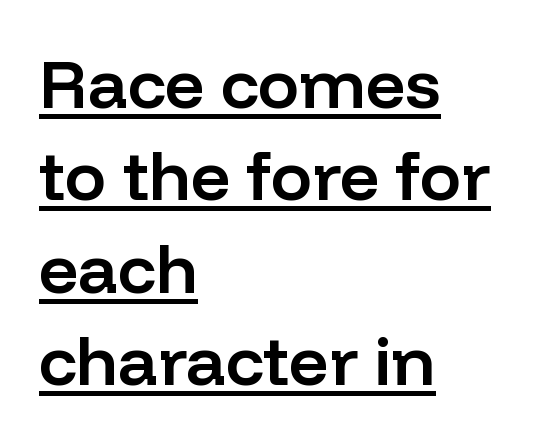
Q: Is the text bold? A: Semi-bold.
Q: Is the text italic (slanted)? A: No, it is upright.
Q: Is the typeface a serif or a sans-serif typeface? A: Sans-serif.
Q: Is the text underlined? A: Yes.
Q: How is the paragraph aligned? A: Left-aligned.
Q: Is the spacing between letters normal or unusually wide? A: Normal.
Q: Is the spacing between lines tight, normal or loose? A: Normal.
Q: Width (condensed, normal, or wide)? A: Normal.
Q: Stroke contrast? A: Low.
Q: x-height? A: Medium.
Q: Monospaced? A: No.
